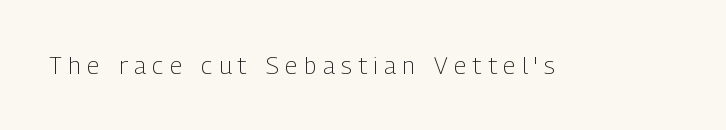
{"italic": "no", "bold": "no", "underline": "no", "letter_spacing": "wide", "letter_spacing_em": 0.27, "glyph_px": 24}
